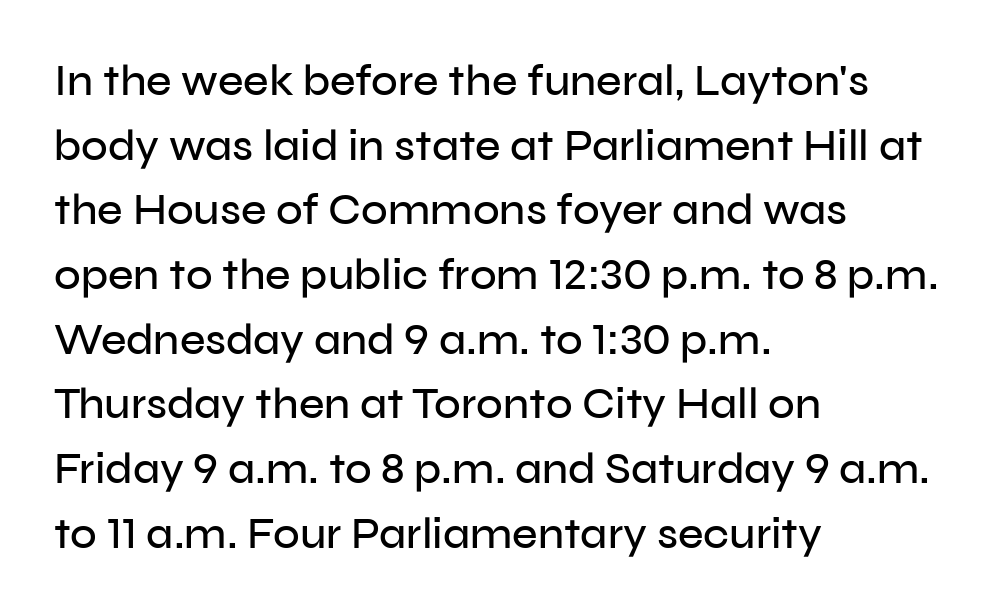
Q: Is the text italic (slanted)? A: No, it is upright.
Q: Is the typeface a serif or a sans-serif typeface? A: Sans-serif.
Q: Is the text underlined? A: No.
Q: How is the paragraph aligned? A: Left-aligned.
Q: Is the spacing between letters normal or unusually wide? A: Normal.
Q: Is the spacing between lines tight, normal or loose? A: Normal.
Q: Width (condensed, normal, or wide)? A: Normal.
Q: Stroke contrast? A: Low.
Q: x-height? A: Medium.
Q: Monospaced? A: No.
